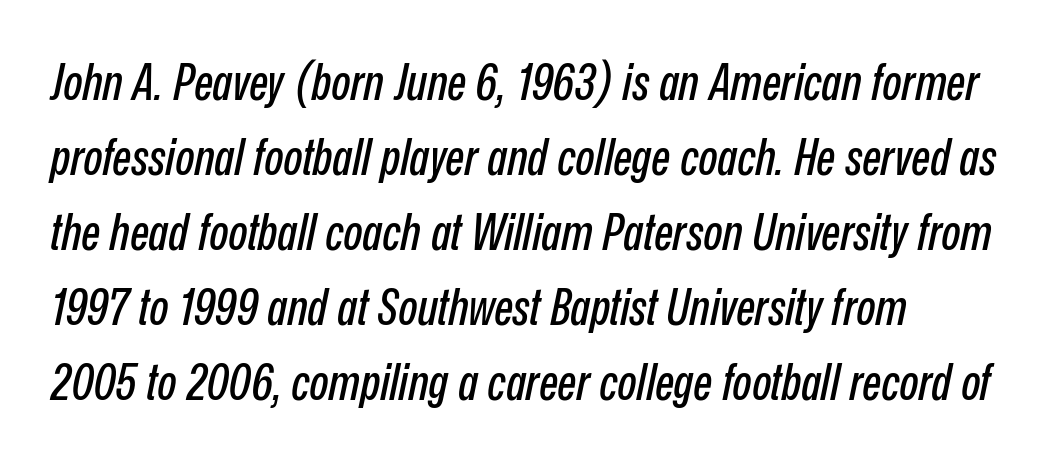
Q: Is the text italic (slanted)? A: Yes, it leans right by about 12 degrees.
Q: Is the text underlined? A: No.
Q: How is the paragraph aligned? A: Left-aligned.
Q: Is the spacing between letters normal or unusually wide? A: Normal.
Q: Is the spacing between lines tight, normal or loose? A: Normal.
Q: Width (condensed, normal, or wide)? A: Condensed.
Q: Stroke contrast? A: Low.
Q: x-height? A: Medium.
Q: Monospaced? A: No.
